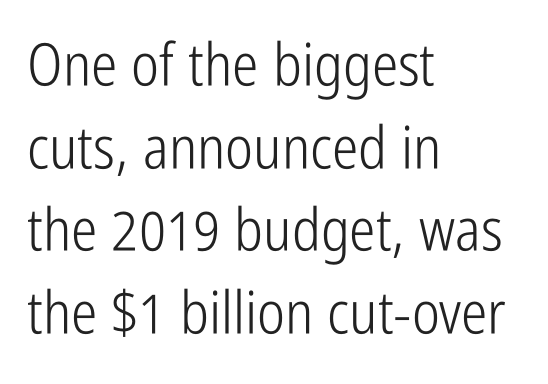
{"serif": "no", "italic": "no", "bold": "no", "weight": "light", "width": "condensed", "stroke_contrast": "low", "x_height": "medium", "monospaced": "no", "underline": "no", "align": "left", "line_spacing": "normal", "line_spacing_ratio": 1.4, "letter_spacing": "normal", "letter_spacing_em": 0.0, "glyph_px": 59}
